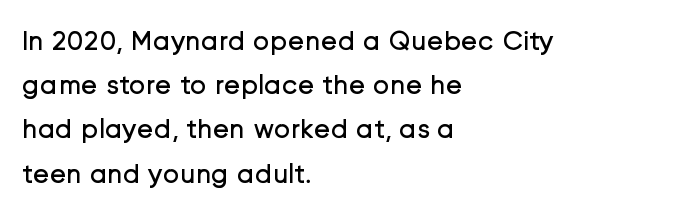
Horizontal alignment here is leftward, the default for most running prose. These lines were composed using upright roman letters. Proportional: the letters do not fall into vertical columns. Between one letter and the next there's only the usual sliver of space. The typeface has the unassuming heft of standard copy or less. The baseline area is clear.
